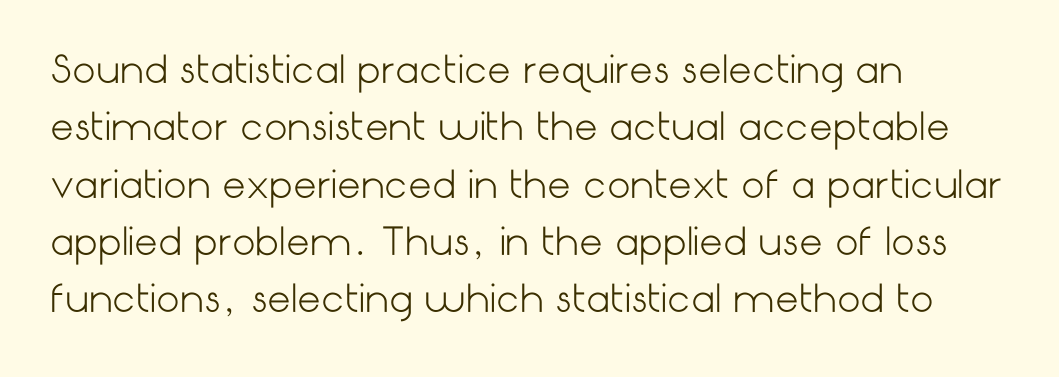
The image shows 37 px light sans-serif type, upright; set left-aligned, normal line spacing (1.55x), normal letter spacing, not underlined; low stroke contrast and a medium x-height.
